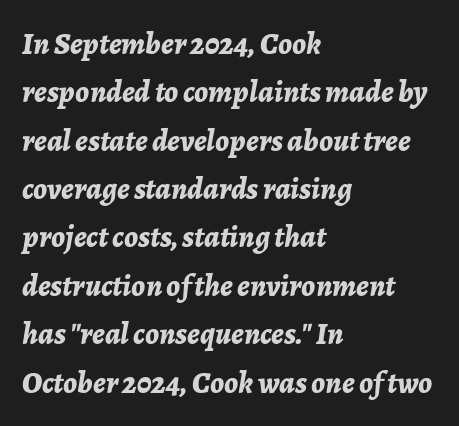
The image shows 31 px bold type, italic (leaning right); set left-aligned, normal line spacing (1.56x), normal letter spacing, not underlined; low stroke contrast and a medium x-height.
